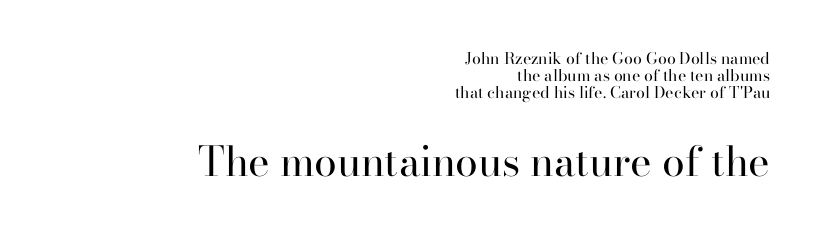
The image shows 41 px regular-weight serif type, upright; set right-aligned, tight line spacing (1.05x), normal letter spacing, not underlined; the second (bottom) block is 2.56x larger; high stroke contrast and a small x-height.
